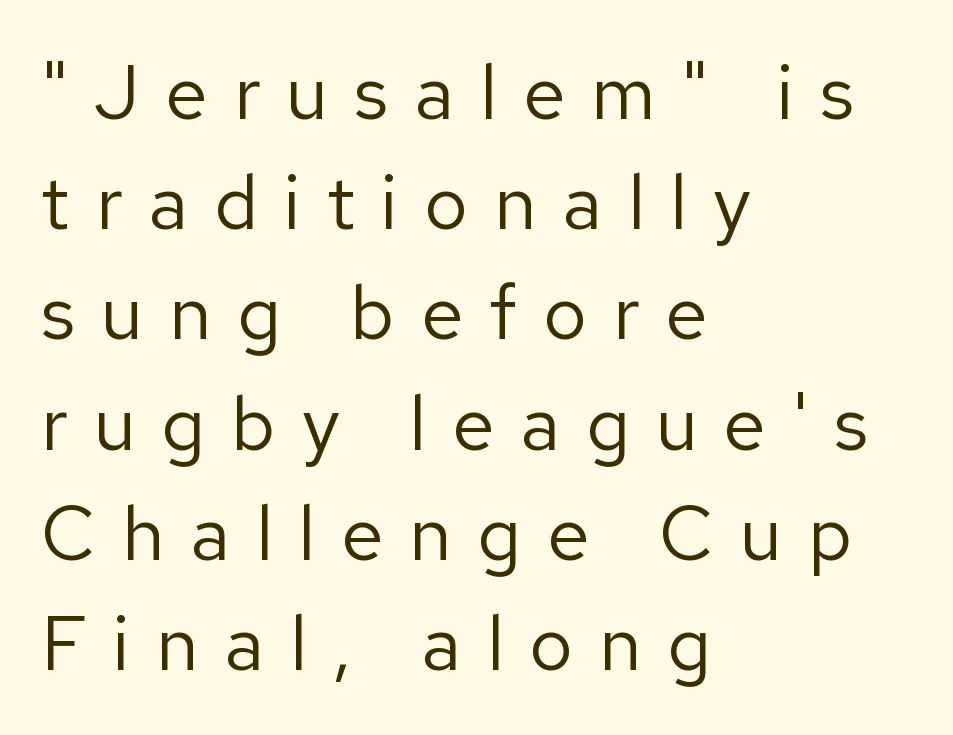
{"serif": "no", "italic": "no", "bold": "no", "weight": "regular", "width": "normal", "stroke_contrast": "low", "x_height": "medium", "monospaced": "no", "underline": "no", "align": "left", "line_spacing": "normal", "line_spacing_ratio": 1.45, "letter_spacing": "wide", "letter_spacing_em": 0.34, "glyph_px": 76}
